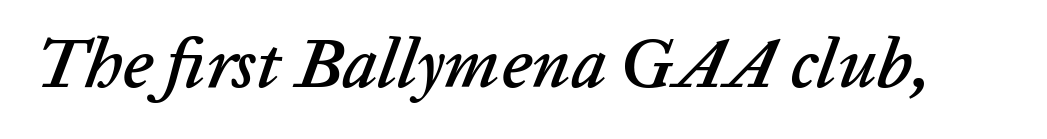
{"italic": "yes", "lean": "right", "slant_degrees": 20, "width": "normal", "stroke_contrast": "low", "x_height": "medium", "monospaced": "no", "underline": "no", "letter_spacing": "normal", "letter_spacing_em": 0.0, "glyph_px": 70}
